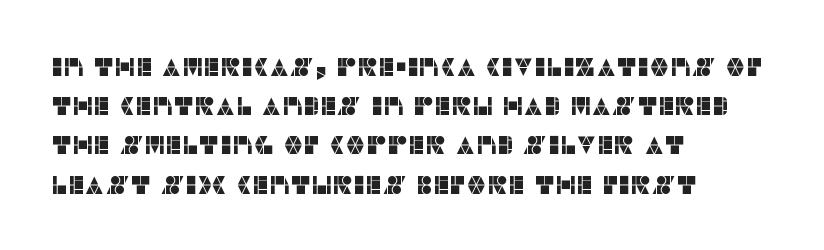
The foot of each line stays bare and open. Upright lettering throughout. Characters follow at the spacing the type designer built in. Line spacing here is normal.
